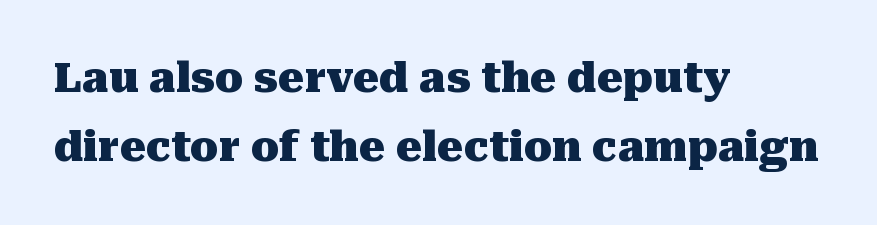
{"serif": "yes", "italic": "no", "bold": "yes", "weight": "heavy", "width": "normal", "stroke_contrast": "medium", "x_height": "medium", "monospaced": "no", "underline": "no", "align": "left", "line_spacing": "normal", "line_spacing_ratio": 1.68, "letter_spacing": "normal", "letter_spacing_em": 0.0, "glyph_px": 41}
